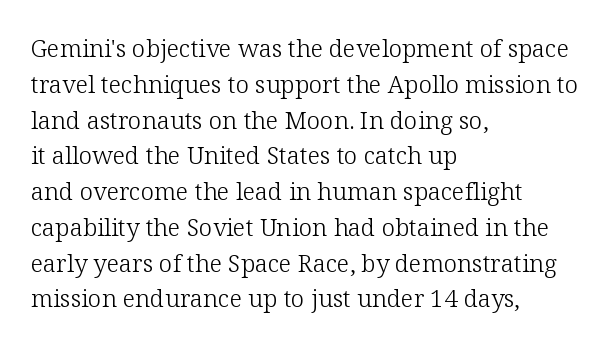
The image shows 24 px text type, upright; set left-aligned, normal line spacing (1.49x), normal letter spacing, not underlined.
